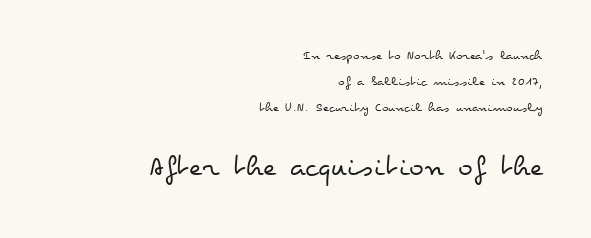
In CSS terms this would be text-align: right. This rendering features lettering with no underline. This layout puts the modest block above and the oversized block below. The horizontal fit of the characters is conventional and even. No letter is thick-stroked: the sample isn't bold. Looks like regular typesetting: each glyph gets only the width it needs.
